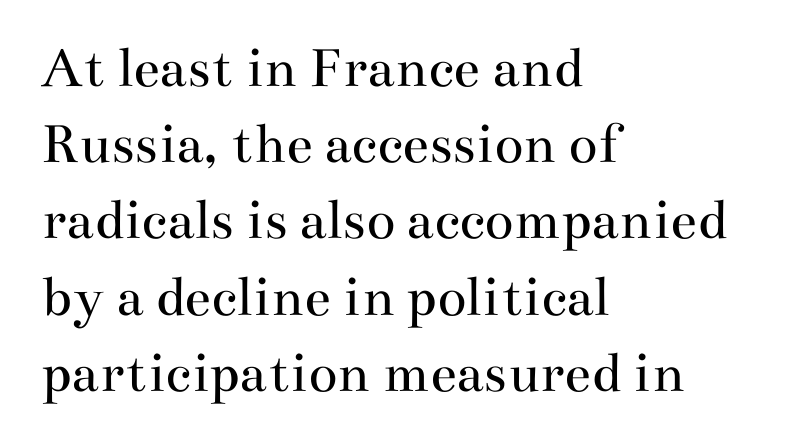
The image shows 60 px regular-weight, wide serif type, upright; set left-aligned, normal line spacing (1.27x), normal letter spacing, not underlined; medium stroke contrast and a small x-height.
